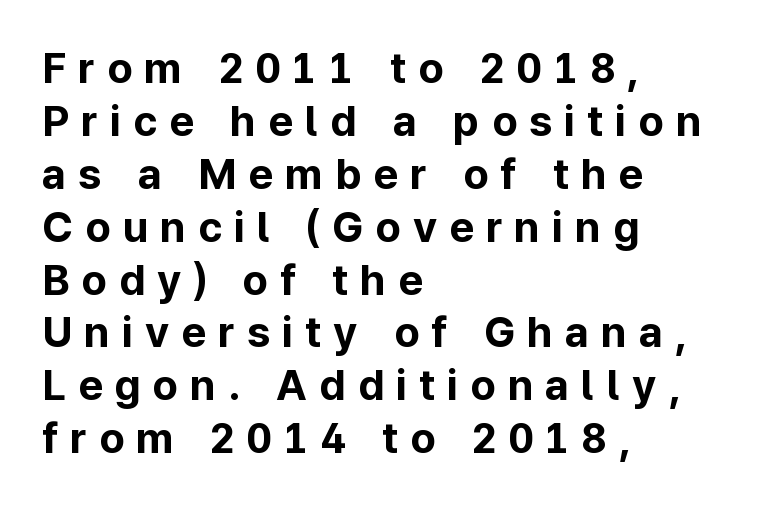
Q: Is the text bold? A: Yes.
Q: Is the text italic (slanted)? A: No, it is upright.
Q: Is the typeface a serif or a sans-serif typeface? A: Sans-serif.
Q: Is the text underlined? A: No.
Q: How is the paragraph aligned? A: Left-aligned.
Q: Is the spacing between letters normal or unusually wide? A: Unusually wide.
Q: Width (condensed, normal, or wide)? A: Normal.
Q: Stroke contrast? A: Low.
Q: x-height? A: Medium.
Q: Monospaced? A: No.
